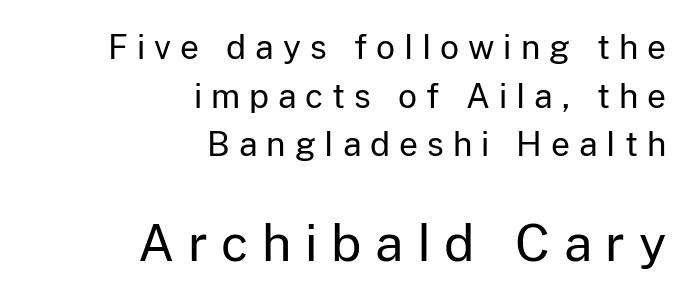
{"serif": "no", "italic": "no", "bold": "no", "weight": "regular", "width": "normal", "stroke_contrast": "low", "x_height": "medium", "monospaced": "no", "underline": "no", "align": "right", "line_spacing": "normal", "line_spacing_ratio": 1.47, "letter_spacing": "wide", "letter_spacing_em": 0.27, "larger_block": "second", "size_ratio": 1.52, "glyph_px": 50}
